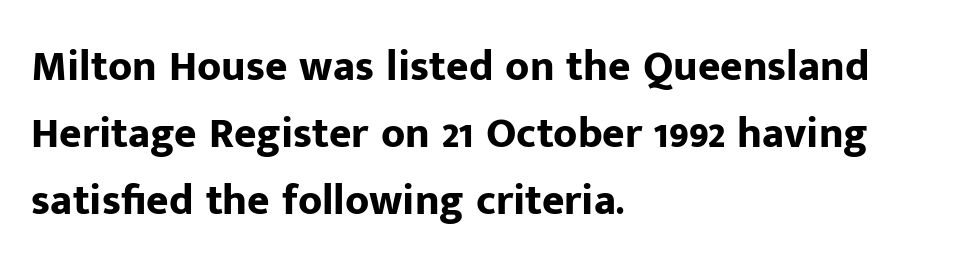
Q: Is the text bold? A: Yes.
Q: Is the text italic (slanted)? A: No, it is upright.
Q: Is the typeface a serif or a sans-serif typeface? A: Sans-serif.
Q: Is the text underlined? A: No.
Q: How is the paragraph aligned? A: Left-aligned.
Q: Is the spacing between letters normal or unusually wide? A: Normal.
Q: Is the spacing between lines tight, normal or loose? A: Normal.
Q: Width (condensed, normal, or wide)? A: Normal.
Q: Stroke contrast? A: Low.
Q: x-height? A: Medium.
Q: Monospaced? A: No.
